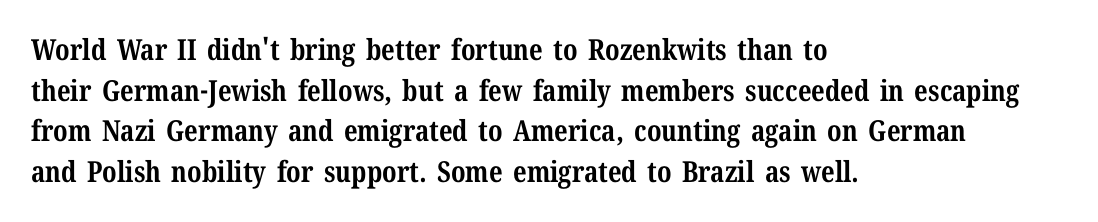
{"serif": "yes", "italic": "no", "bold": "yes", "weight": "bold", "width": "normal", "stroke_contrast": "medium", "x_height": "medium", "monospaced": "no", "underline": "no", "align": "left", "line_spacing": "normal", "line_spacing_ratio": 1.4, "letter_spacing": "normal", "letter_spacing_em": 0.0, "glyph_px": 29}
